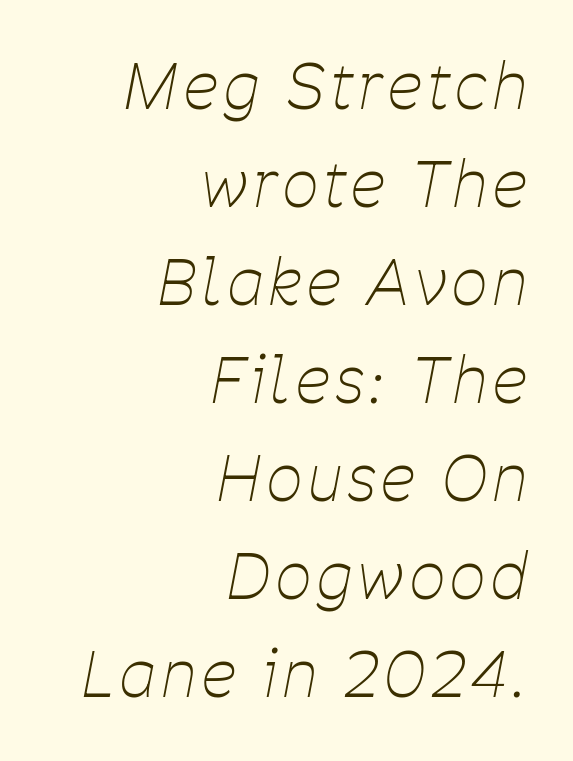
A quiet, ordinary-to-light weight characterises the typeface. The passage shown leans; its letterforms are oblique. The specimen omits any rule beneath the text block's lines. The rows are spaced the way most documents space them. Think of a printed novel: that variable character pitch is what you see here.
